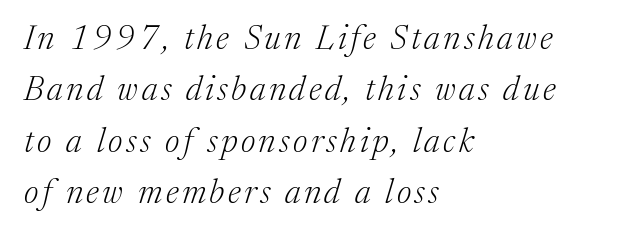
The image shows 34 px light serif type, italic (leaning right); set left-aligned, normal line spacing (1.51x), not underlined; medium stroke contrast and a medium x-height.
